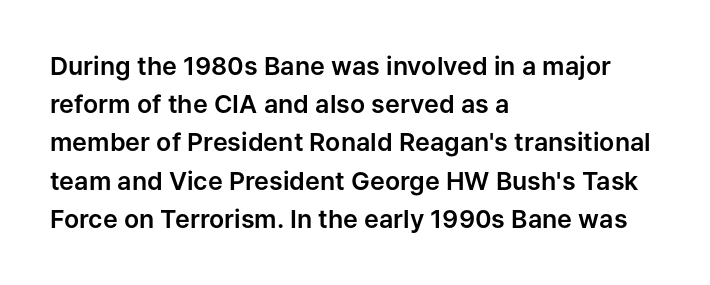
Q: Is the text italic (slanted)? A: No, it is upright.
Q: Is the text underlined? A: No.
Q: How is the paragraph aligned? A: Left-aligned.
Q: Is the spacing between letters normal or unusually wide? A: Normal.
Q: Is the spacing between lines tight, normal or loose? A: Normal.
